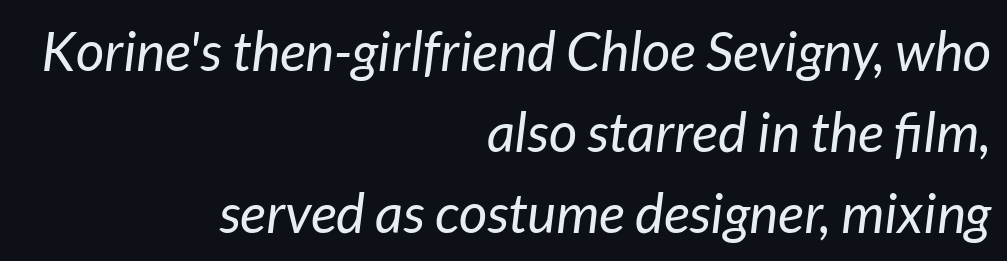
{"italic": "yes", "lean": "right", "slant_degrees": 7, "bold": "no", "weight": "regular", "width": "normal", "stroke_contrast": "low", "x_height": "medium", "monospaced": "no", "underline": "no", "align": "right", "line_spacing": "normal", "line_spacing_ratio": 1.47, "letter_spacing": "normal", "letter_spacing_em": 0.0, "glyph_px": 55}
